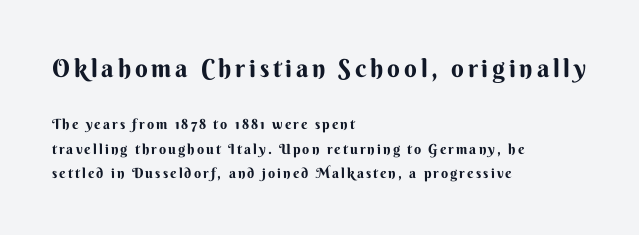
Q: Is the text bold? A: Yes.
Q: Is the text italic (slanted)? A: No, it is upright.
Q: Is the text underlined? A: No.
Q: How is the paragraph aligned? A: Left-aligned.
Q: Which block of text is set in a larger size, the first (top) or the second (bottom)? A: The first (top) one.
